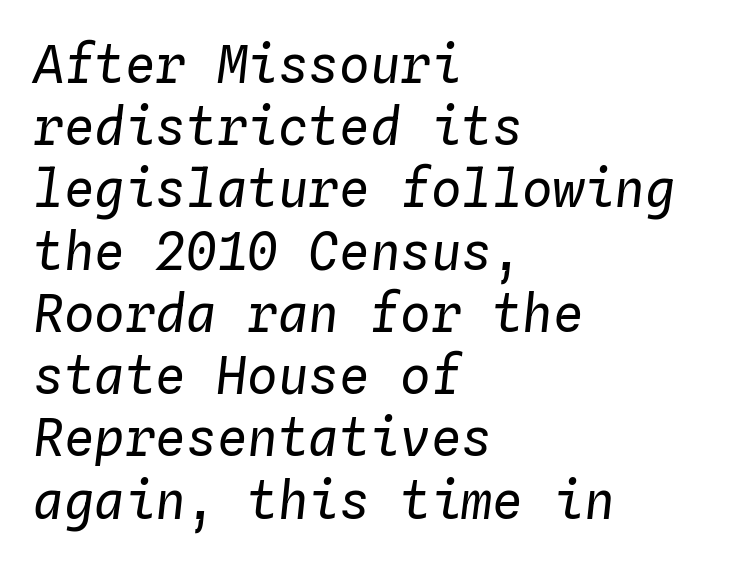
{"italic": "yes", "lean": "right", "slant_degrees": 4, "bold": "no", "weight": "regular", "width": "normal", "stroke_contrast": "low", "x_height": "medium", "monospaced": "yes", "underline": "no", "align": "left", "line_spacing_ratio": 1.22, "letter_spacing": "normal", "letter_spacing_em": 0.0, "glyph_px": 51}
